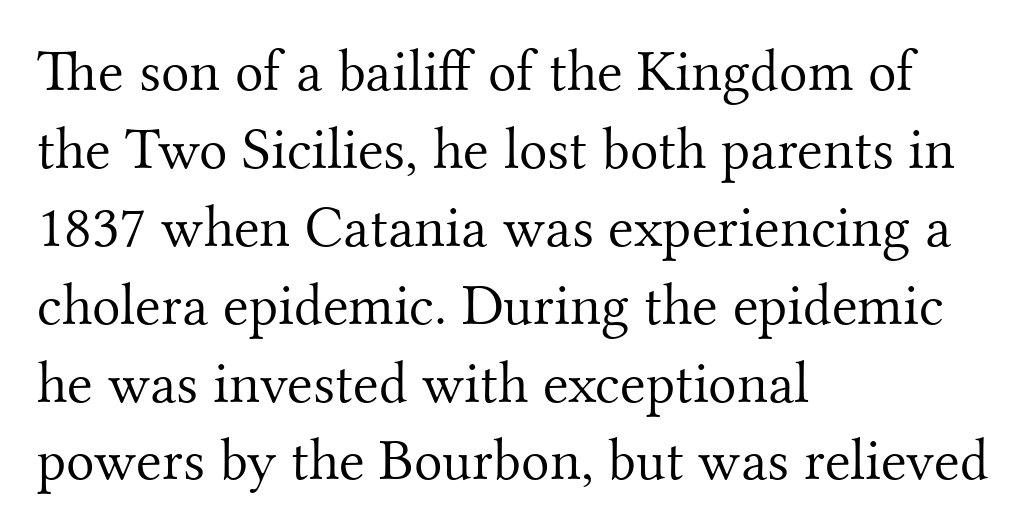
You could not count columns in this text — the font is proportionally spaced. This block has exactly the height ordinary leading produces. Does the lettering tilt? It doesn't — this is upright. Is the letter spacing exaggerated? No — it looks like the ordinary default. Stroke thickness stays within the range of a standard reading face or lighter. I'd call this a serif setting — the letters wear small feet.
